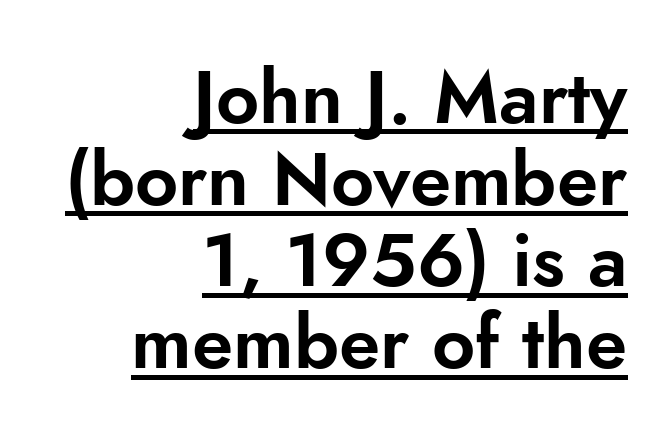
{"serif": "no", "italic": "no", "width": "normal", "stroke_contrast": "low", "x_height": "small", "monospaced": "no", "underline": "yes", "align": "right", "line_spacing": "tight", "line_spacing_ratio": 1.09, "letter_spacing": "normal", "letter_spacing_em": 0.0, "glyph_px": 75}
